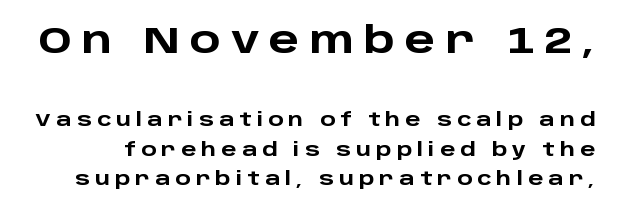
{"serif": "no", "italic": "no", "bold": "yes", "weight": "heavy", "width": "wide", "stroke_contrast": "low", "x_height": "large", "monospaced": "no", "underline": "no", "line_spacing": "normal", "line_spacing_ratio": 1.63, "letter_spacing": "wide", "letter_spacing_em": 0.28, "larger_block": "first", "size_ratio": 2.0, "glyph_px": 36}
